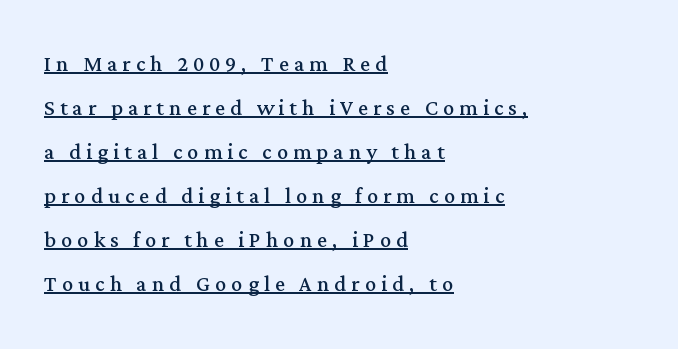
The image shows 28 px regular-weight serif type, upright; set left-aligned, normal line spacing (1.57x), underlined; medium stroke contrast and a medium x-height.
